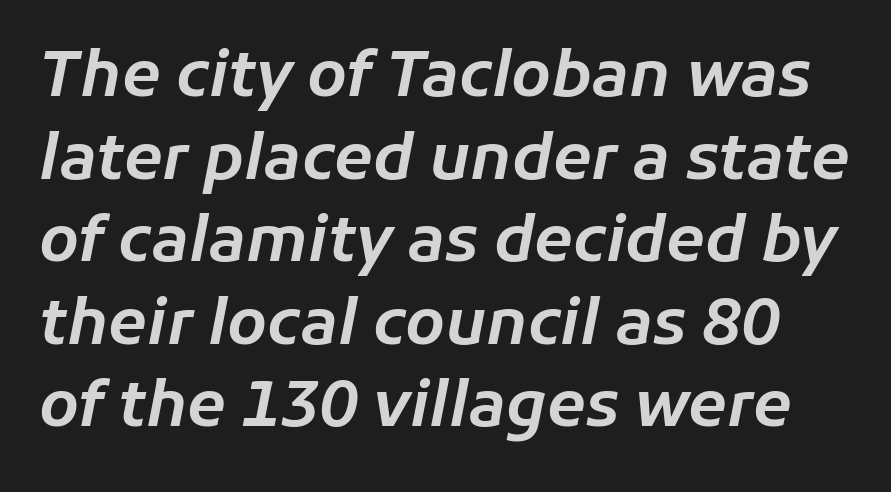
A typesetter would call this proportional, since set widths differ per character. The block of text has a typical density, with ordinary space between rows. The rendering applies a slant to the glyphs. Observe the ordinary spacing: letters are neighbours, not strangers.
